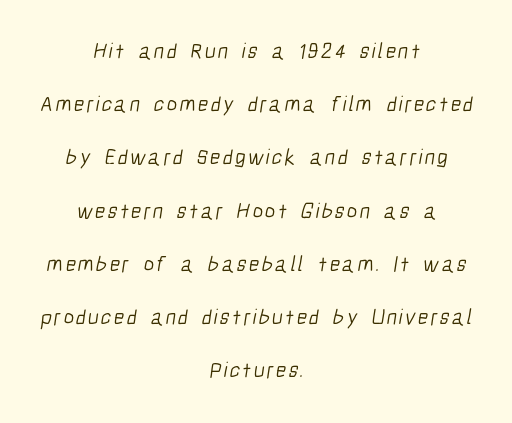
Q: Is the text bold? A: No.
Q: Is the text underlined? A: No.
Q: How is the paragraph aligned? A: Centered.
Q: Is the spacing between lines tight, normal or loose? A: Loose.
